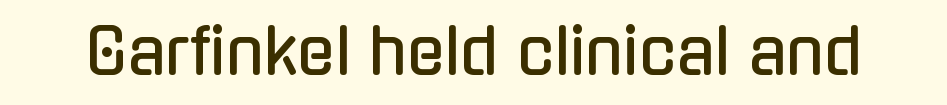
{"serif": "no", "italic": "no", "width": "condensed", "stroke_contrast": "low", "x_height": "medium", "monospaced": "no", "underline": "no", "letter_spacing": "normal", "letter_spacing_em": 0.0, "glyph_px": 62}
